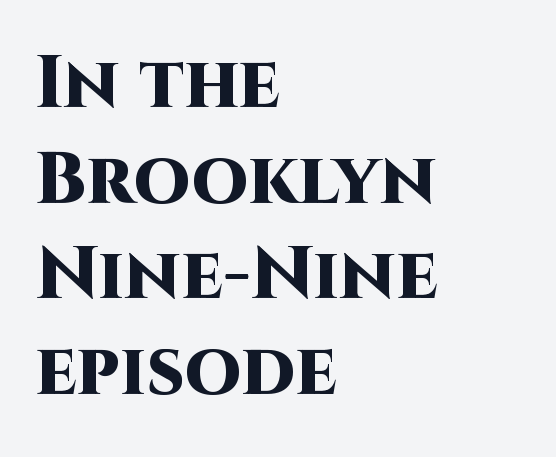
The image shows 73 px heavy sans-serif type, upright; set left-aligned, normal line spacing (1.31x), normal letter spacing, not underlined; high stroke contrast and a large x-height.
